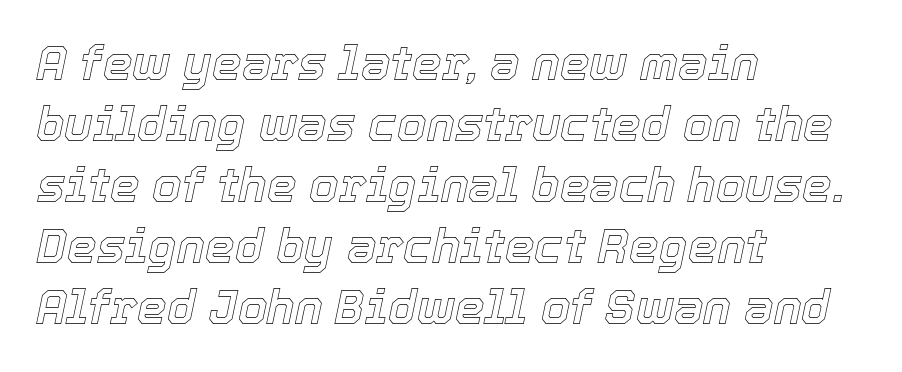
{"italic": "yes", "lean": "right", "slant_degrees": 12, "width": "normal", "x_height": "medium", "monospaced": "no", "underline": "no", "align": "left", "line_spacing": "normal", "line_spacing_ratio": 1.3, "letter_spacing": "normal", "letter_spacing_em": 0.0, "glyph_px": 47}
